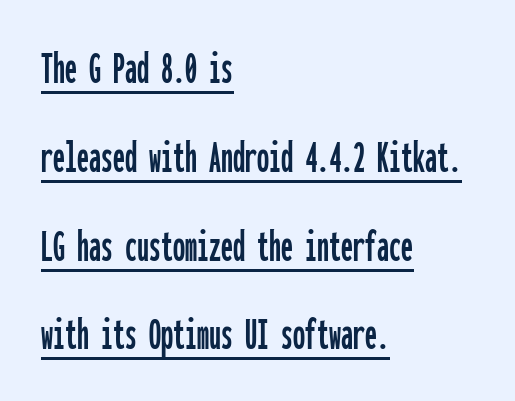
Q: Is the text italic (slanted)? A: No, it is upright.
Q: Is the typeface a serif or a sans-serif typeface? A: Sans-serif.
Q: Is the text underlined? A: Yes.
Q: How is the paragraph aligned? A: Left-aligned.
Q: Is the spacing between letters normal or unusually wide? A: Normal.
Q: Width (condensed, normal, or wide)? A: Condensed.
Q: Stroke contrast? A: Low.
Q: x-height? A: Medium.
Q: Monospaced? A: Yes.
